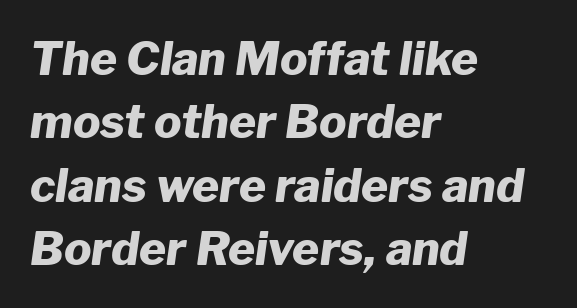
Q: Is the text bold? A: Yes.
Q: Is the text italic (slanted)? A: Yes, it leans right by about 8 degrees.
Q: Is the text underlined? A: No.
Q: How is the paragraph aligned? A: Left-aligned.
Q: Is the spacing between letters normal or unusually wide? A: Normal.
Q: Is the spacing between lines tight, normal or loose? A: Normal.
Q: Width (condensed, normal, or wide)? A: Normal.
Q: Stroke contrast? A: Low.
Q: x-height? A: Medium.
Q: Monospaced? A: No.
